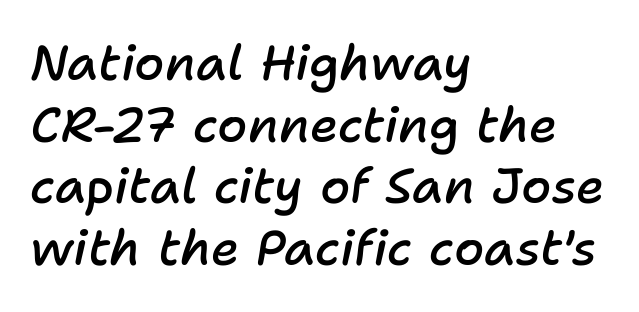
Designer's note — italics engaged. What weight is shown? A semibold, between regular and bold. Left-aligned paragraph, ragged on the right. Short note: letters normally spaced. The passage shown is not underscored anywhere. Character widths vary here, with narrow letters taking less room than wide ones.
